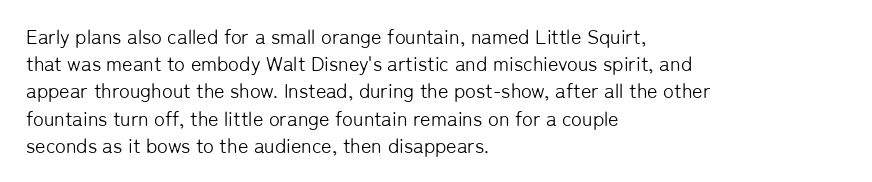
The text block is weighted toward the left margin, trailing off unevenly rightward. Summary of vertical rhythm: regular, with standard interline spacing. Spacing between characters is what you'd get straight out of the box. The letterforms sit at book weight or below.
